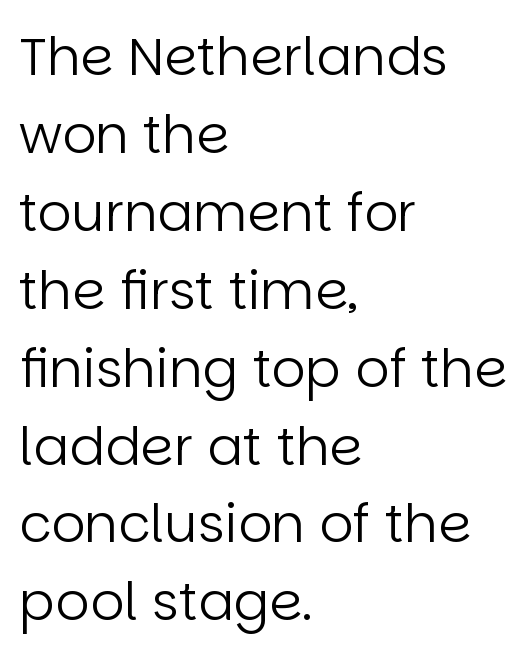
Q: Is the text bold? A: No.
Q: Is the text italic (slanted)? A: No, it is upright.
Q: Is the typeface a serif or a sans-serif typeface? A: Sans-serif.
Q: Is the text underlined? A: No.
Q: How is the paragraph aligned? A: Left-aligned.
Q: Is the spacing between letters normal or unusually wide? A: Normal.
Q: Is the spacing between lines tight, normal or loose? A: Normal.
Q: Width (condensed, normal, or wide)? A: Normal.
Q: Stroke contrast? A: Low.
Q: x-height? A: Large.
Q: Monospaced? A: No.
